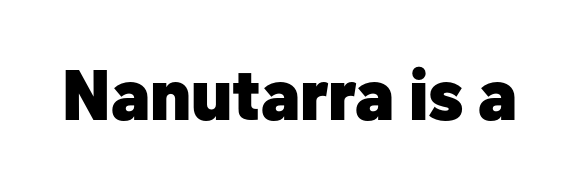
The image shows 71 px heavy sans-serif type, upright; set normal letter spacing, not underlined; low stroke contrast and a medium x-height.
